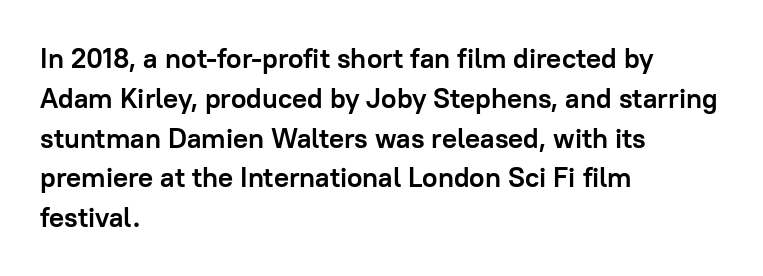
Examine the stroke ends and you'll find no serifs. Line spacing here is normal. Each line starts at the same left margin while the right side varies. This rendering leaves character spacing at its baseline value. In terms of weight, the rendering is a true, heavy bold.
